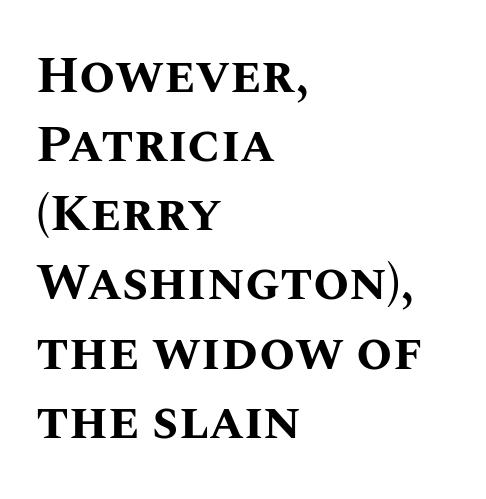
The image shows 52 px bold type, upright; set left-aligned, normal line spacing (1.33x), normal letter spacing, not underlined; medium stroke contrast and a large x-height.
